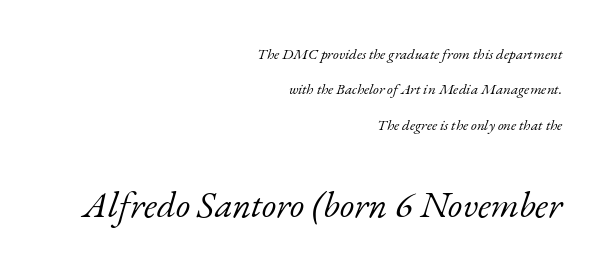
The rendering anchors every line to the right-hand side. The passage shown begins with its smaller block and ends with its larger one. Look at the tracking — it's just the regular setting, nothing added. Weight: regular or lighter. Letters rest on an invisible, unmarked baseline.
